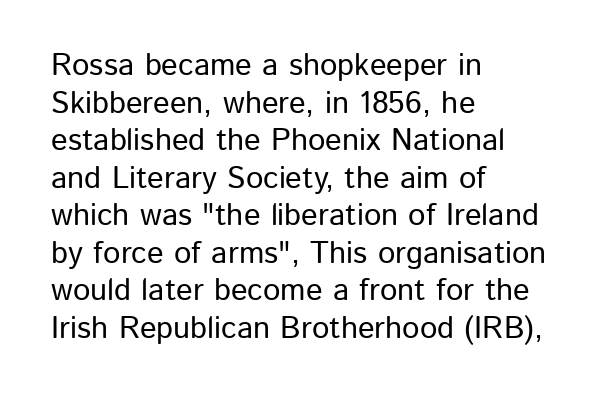
{"serif": "no", "italic": "no", "width": "normal", "stroke_contrast": "low", "x_height": "medium", "monospaced": "no", "underline": "no", "align": "left", "line_spacing_ratio": 1.21, "letter_spacing": "normal", "letter_spacing_em": 0.0, "glyph_px": 31}
